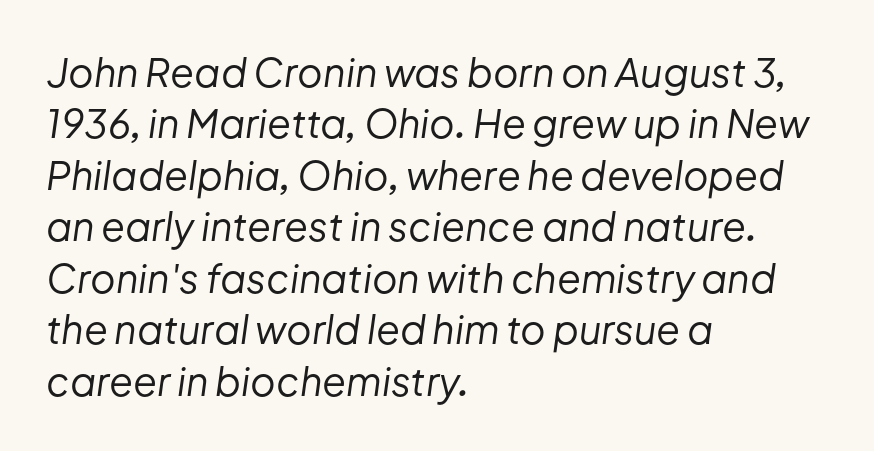
Looking at the ascenders, they clearly lean. Weight: in the light-to-regular range. Nobody touched the tracking dial on this one. The lines sit at an ordinary, default distance from one another. Clear beneath every line of the passage.
